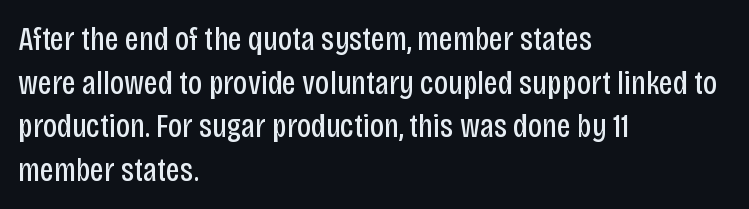
Does the copy run flush right? No — it runs flush left. The line-height multiplier appears to be the usual default. What stands out about the letter spacing? Nothing — it is the standard amount. Summary of weight: not heavy and not bold.
